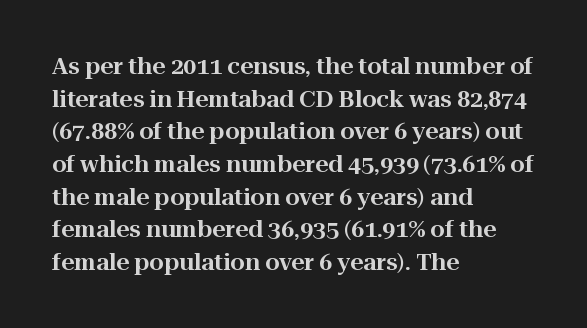
All the whitespace from short lines collects on the right. Standard letterfit; no display-style spreading of the glyphs. The area under the type is left untouched. Characters remain perfectly vertical along every line. If you measured baseline to baseline, you'd find a middling distance.
